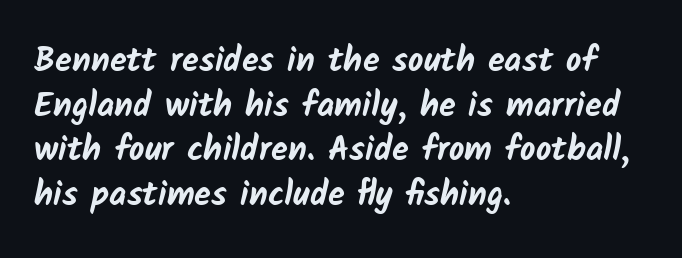
The image shows 34 px bold sans-serif type; set left-aligned, normal line spacing (1.31x), normal letter spacing, not underlined; low stroke contrast and a medium x-height.
